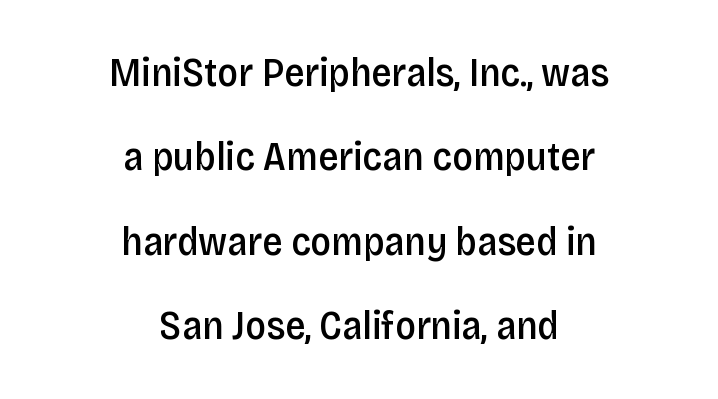
Q: Is the text bold? A: Semi-bold.
Q: Is the text italic (slanted)? A: No, it is upright.
Q: Is the typeface a serif or a sans-serif typeface? A: Sans-serif.
Q: Is the text underlined? A: No.
Q: How is the paragraph aligned? A: Centered.
Q: Is the spacing between letters normal or unusually wide? A: Normal.
Q: Is the spacing between lines tight, normal or loose? A: Loose.
Q: Width (condensed, normal, or wide)? A: Condensed.
Q: Stroke contrast? A: Low.
Q: x-height? A: Large.
Q: Monospaced? A: No.
